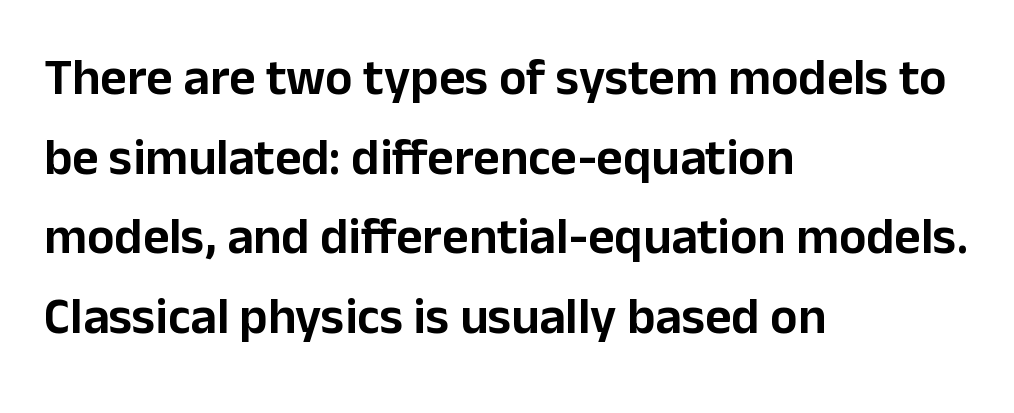
{"serif": "no", "italic": "no", "width": "normal", "stroke_contrast": "low", "x_height": "medium", "monospaced": "no", "underline": "no", "align": "left", "line_spacing": "normal", "line_spacing_ratio": 1.56, "letter_spacing": "normal", "letter_spacing_em": 0.0, "glyph_px": 51}
